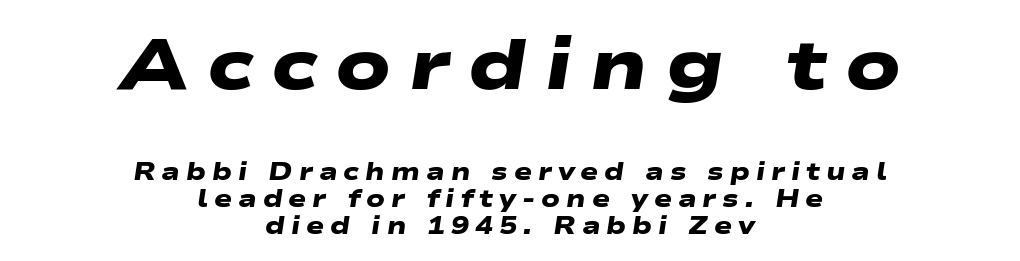
{"serif": "no", "bold": "yes", "weight": "heavy", "width": "wide", "stroke_contrast": "low", "x_height": "medium", "monospaced": "no", "underline": "no", "align": "center", "line_spacing": "tight", "line_spacing_ratio": 1.14, "letter_spacing": "wide", "letter_spacing_em": 0.25, "larger_block": "first", "size_ratio": 2.96, "glyph_px": 71}
